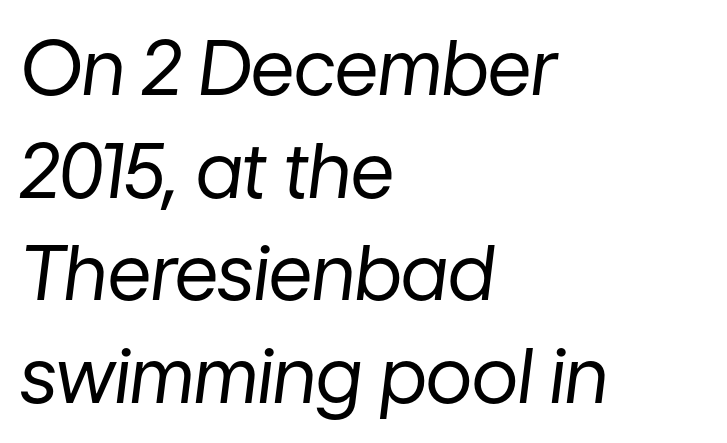
Would a proofreader flag this as italicized? Yes. Varying glyph widths throughout — classic text-font behaviour. The horizontal fit of the characters is conventional and even. Letters rest on an invisible, unmarked baseline. Horizontal alignment here is leftward, the default for most running prose.
